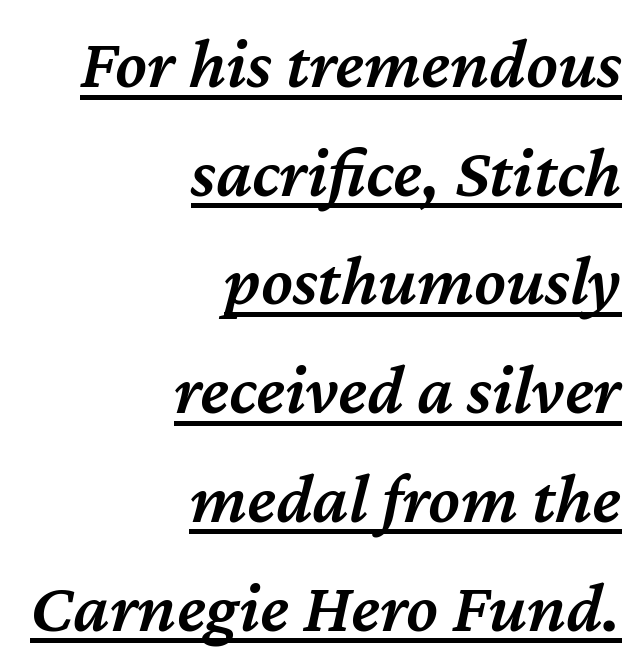
The image shows 72 px semibold type, italic (leaning right); set right-aligned, normal line spacing (1.51x), normal letter spacing, underlined; medium stroke contrast and a medium x-height.
